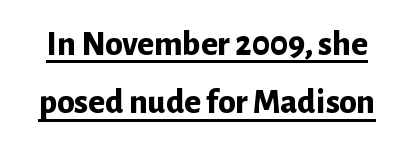
{"serif": "no", "italic": "no", "bold": "yes", "weight": "bold", "width": "normal", "stroke_contrast": "low", "x_height": "medium", "monospaced": "no", "underline": "yes", "line_spacing": "normal", "line_spacing_ratio": 1.66, "letter_spacing": "normal", "letter_spacing_em": 0.0, "glyph_px": 35}
